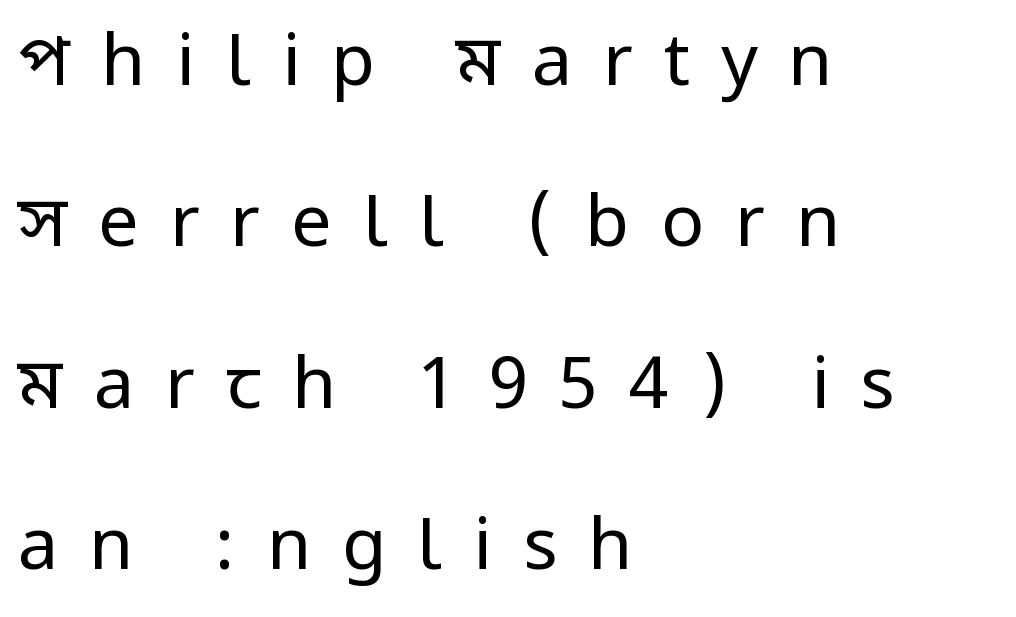
{"serif": "no", "italic": "no", "bold": "no", "weight": "regular", "width": "condensed", "stroke_contrast": "low", "underline": "no", "align": "left", "line_spacing": "loose", "line_spacing_ratio": 2.24, "letter_spacing": "wide", "letter_spacing_em": 0.43, "glyph_px": 72}
